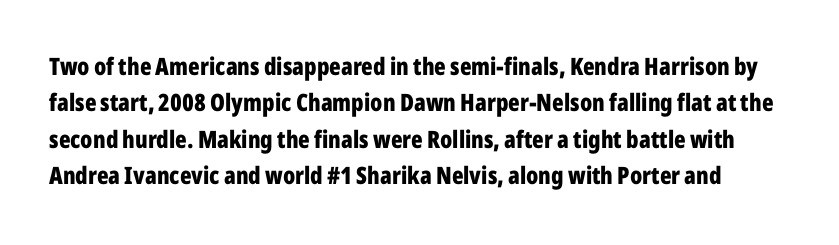
The rows are spaced the way most documents space them. Descenders hang freely into open space. Characters follow at the spacing the type designer built in. Heft: maximum for text — a bold. In terms of posture, this sample is upright.
